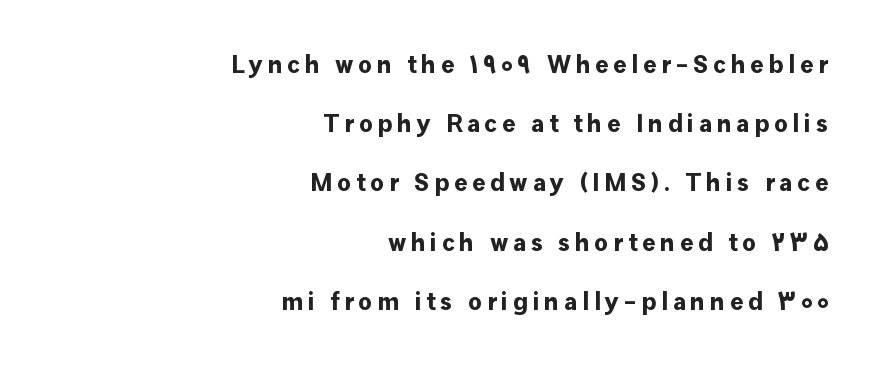
{"italic": "no", "bold": "yes", "underline": "no", "align": "right", "line_spacing": "loose", "line_spacing_ratio": 2.37, "glyph_px": 25}
